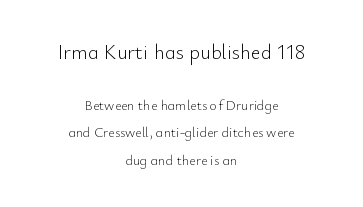
Q: Is the text bold? A: No.
Q: Is the text italic (slanted)? A: No, it is upright.
Q: Is the text underlined? A: No.
Q: How is the paragraph aligned? A: Centered.
Q: Is the spacing between letters normal or unusually wide? A: Normal.
Q: Is the spacing between lines tight, normal or loose? A: Loose.
Q: Which block of text is set in a larger size, the first (top) or the second (bottom)? A: The first (top) one.
